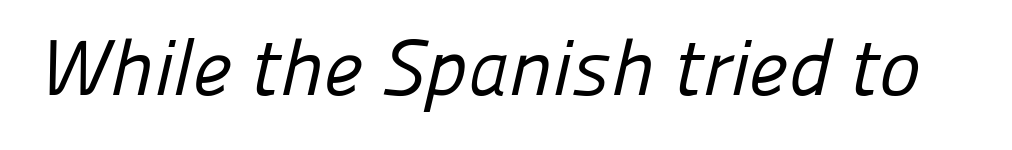
The image shows 79 px regular-weight sans-serif type; set normal letter spacing, not underlined; low stroke contrast and a medium x-height.
